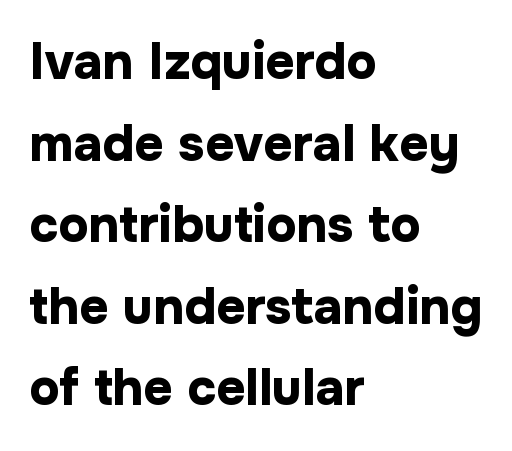
{"serif": "no", "italic": "no", "bold": "yes", "weight": "bold", "width": "normal", "stroke_contrast": "low", "x_height": "medium", "monospaced": "no", "underline": "no", "align": "left", "line_spacing": "normal", "line_spacing_ratio": 1.6, "letter_spacing": "normal", "letter_spacing_em": 0.0, "glyph_px": 51}
